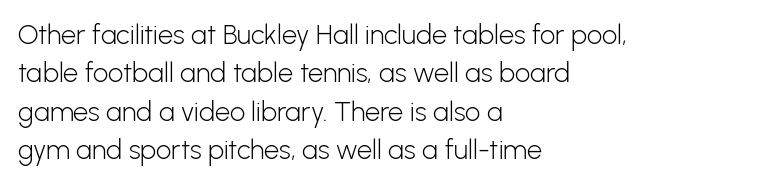
The image shows 27 px text type, upright; set left-aligned, normal line spacing (1.42x), normal letter spacing, not underlined.
